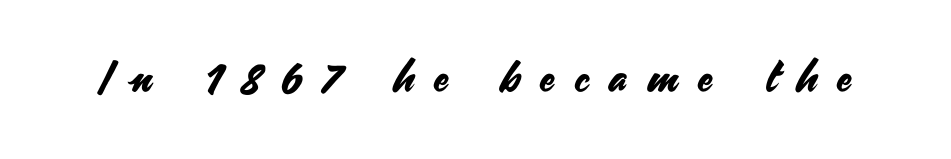
The words here are not underlined. Classification — sans serif. Character widths vary here, with narrow letters taking less room than wide ones. These lines have a slow, spaced-out rhythm from letter to letter.
